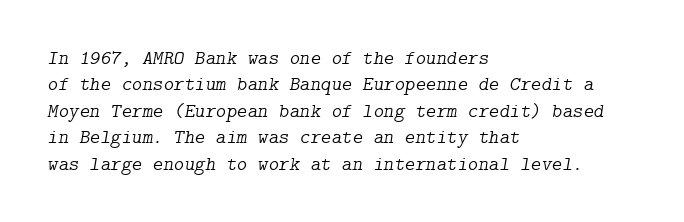
{"italic": "yes", "lean": "right", "slant_degrees": 9, "bold": "no", "underline": "no", "align": "left", "line_spacing": "normal", "line_spacing_ratio": 1.32, "letter_spacing": "normal", "letter_spacing_em": 0.0, "glyph_px": 20}
